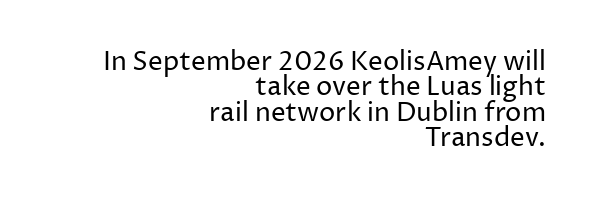
Q: Is the text bold? A: No.
Q: Is the text italic (slanted)? A: No, it is upright.
Q: Is the text underlined? A: No.
Q: How is the paragraph aligned? A: Right-aligned.
Q: Is the spacing between letters normal or unusually wide? A: Normal.
Q: Is the spacing between lines tight, normal or loose? A: Tight.
